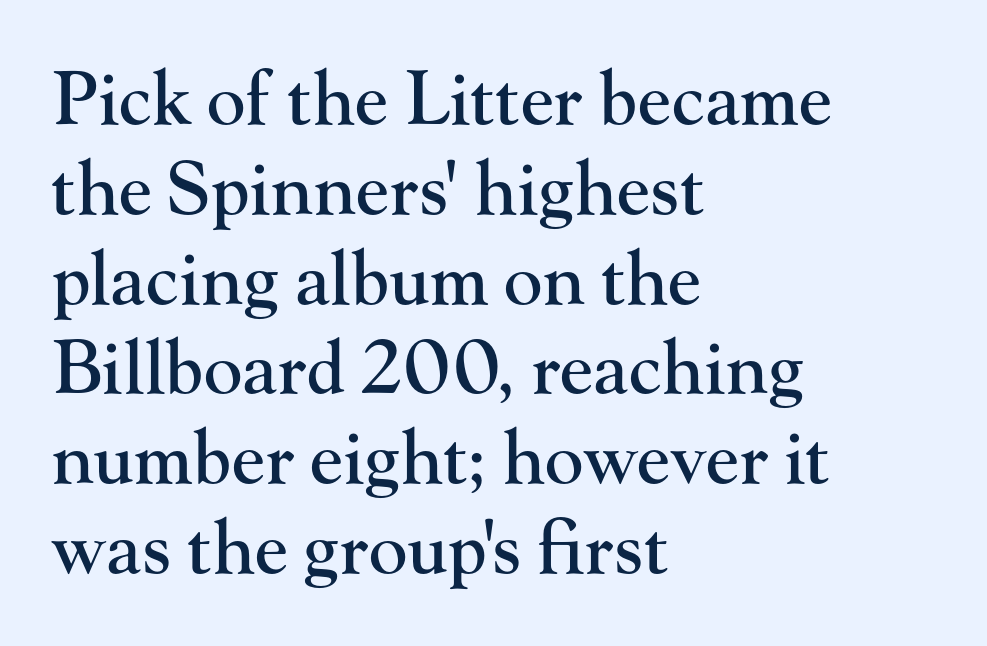
This rendering features lettering with no underline. Is the block centered? No — it sits flush against the left margin. The tracking reads as untouched default to a designer's eye. The rendering uses natural spacing where letterforms have individual widths.
